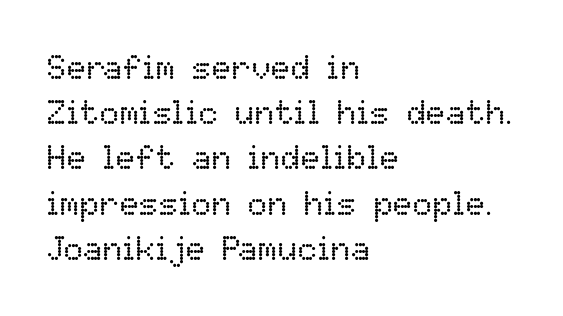
Q: Is the text bold? A: No.
Q: Is the text italic (slanted)? A: No, it is upright.
Q: Is the text underlined? A: No.
Q: How is the paragraph aligned? A: Left-aligned.
Q: Is the spacing between letters normal or unusually wide? A: Normal.
Q: Is the spacing between lines tight, normal or loose? A: Normal.
Q: Width (condensed, normal, or wide)? A: Normal.
Q: Stroke contrast? A: Low.
Q: x-height? A: Medium.
Q: Monospaced? A: No.
